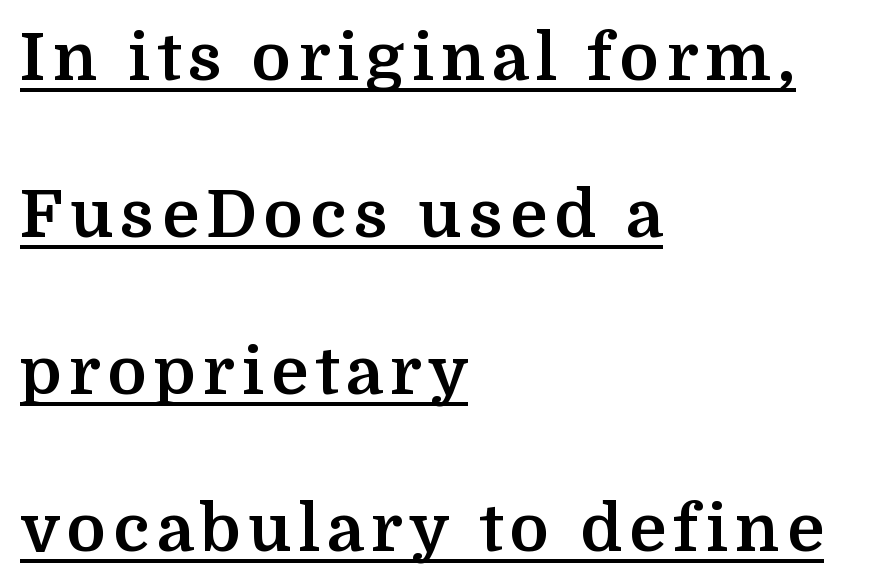
Do the characters align in a grid? No, the font is proportional. Every stem runs plumb, perpendicular to the baseline. Compared with typical paragraphs, the rows here are farther apart. Beneath each row of characters lies a ruled line. The characters look thick and weighty, a clear bold.
